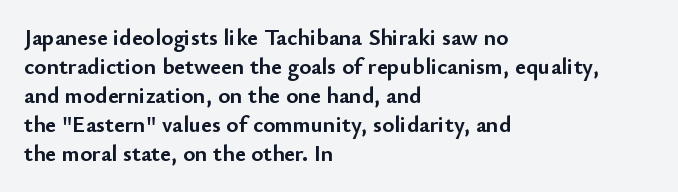
{"italic": "no", "bold": "yes", "underline": "no", "align": "left", "line_spacing": "normal", "line_spacing_ratio": 1.26, "letter_spacing": "normal", "letter_spacing_em": 0.0, "glyph_px": 23}
